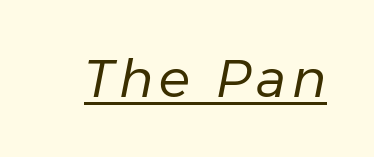
The image shows 52 px regular-weight type, italic (leaning right); set underlined; low stroke contrast and a medium x-height.
